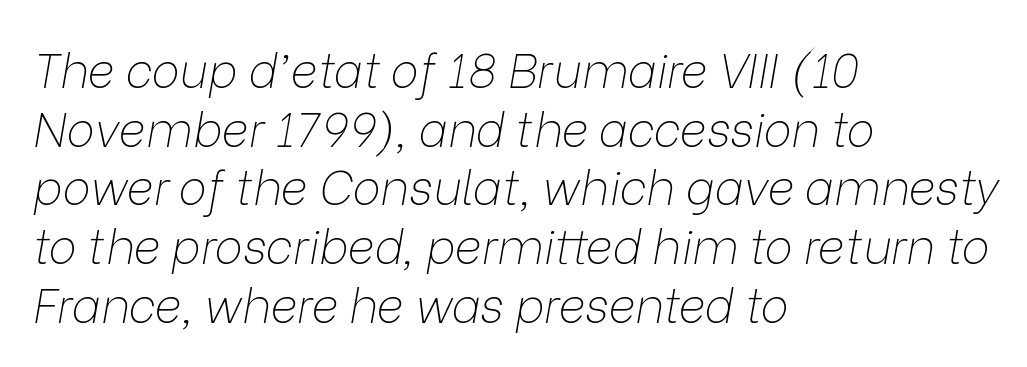
{"italic": "yes", "lean": "right", "slant_degrees": 9, "bold": "no", "weight": "thin", "width": "normal", "stroke_contrast": "low", "x_height": "medium", "monospaced": "no", "underline": "no", "align": "left", "line_spacing": "normal", "line_spacing_ratio": 1.25, "letter_spacing": "normal", "letter_spacing_em": 0.0, "glyph_px": 47}
